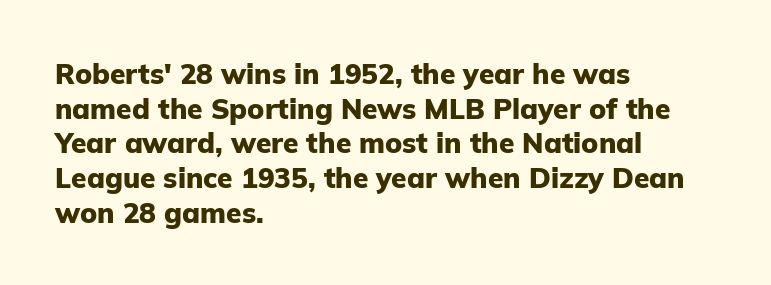
The typesetting leans heavy: a genuine bold. The type sits square on the baseline with zero lean. Check the space under the baseline: it is left empty. Here the designer chose a conventional face with non-uniform glyph widths.
